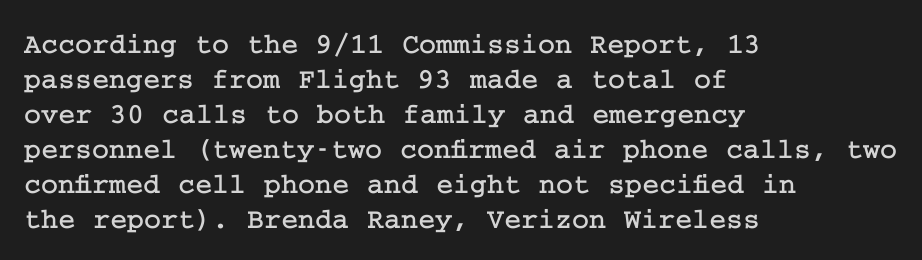
Q: Is the text italic (slanted)? A: No, it is upright.
Q: Is the typeface a serif or a sans-serif typeface? A: Serif.
Q: Is the text underlined? A: No.
Q: How is the paragraph aligned? A: Left-aligned.
Q: Is the spacing between letters normal or unusually wide? A: Normal.
Q: Width (condensed, normal, or wide)? A: Normal.
Q: Stroke contrast? A: Low.
Q: x-height? A: Medium.
